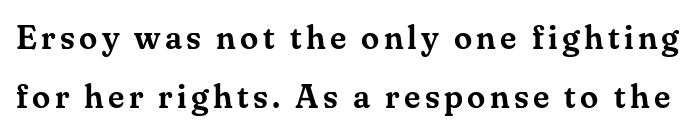
{"serif": "yes", "italic": "no", "width": "normal", "stroke_contrast": "medium", "x_height": "small", "monospaced": "no", "underline": "no", "line_spacing_ratio": 1.8, "glyph_px": 33}
